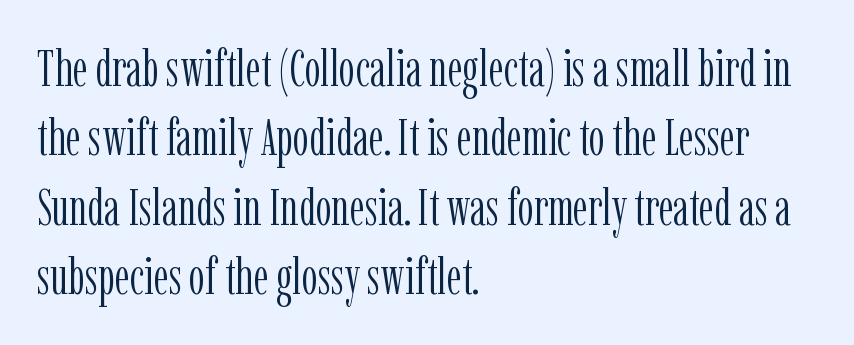
Visually the block forms a straight wall on the left and a jagged coastline on the right. The lettering holds an erect, upright posture throughout. Note: serifs present on the glyphs. A normal amount of white space separates one row of letters from the next. The face used here is proportionally spaced, like ordinary book or web type. Clear beneath every line of the passage.
